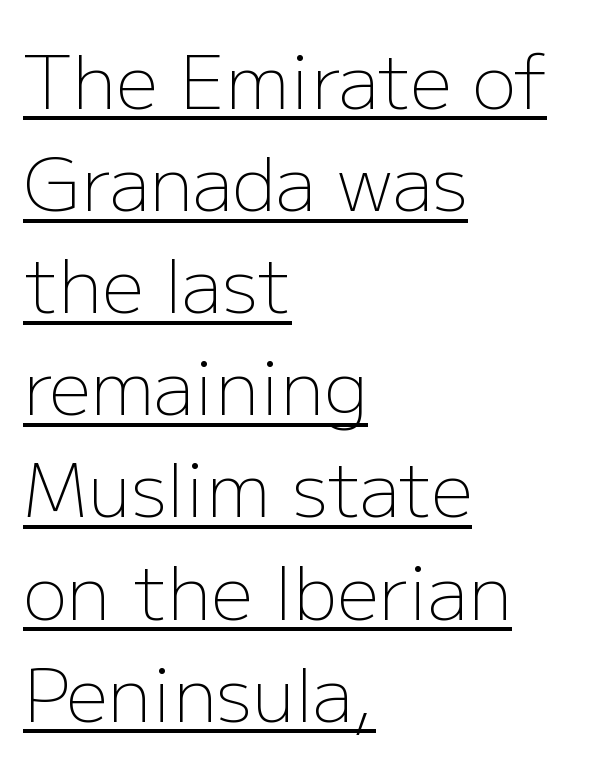
Q: Is the text bold? A: No.
Q: Is the text italic (slanted)? A: No, it is upright.
Q: Is the typeface a serif or a sans-serif typeface? A: Sans-serif.
Q: Is the text underlined? A: Yes.
Q: How is the paragraph aligned? A: Left-aligned.
Q: Is the spacing between letters normal or unusually wide? A: Normal.
Q: Is the spacing between lines tight, normal or loose? A: Normal.
Q: Width (condensed, normal, or wide)? A: Normal.
Q: Stroke contrast? A: Low.
Q: x-height? A: Medium.
Q: Monospaced? A: No.
